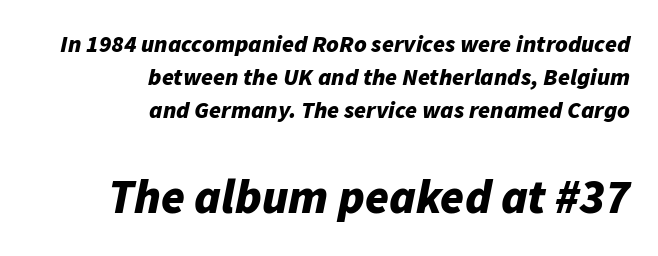
The paragraph has a hard right edge and a soft left edge. The line-height multiplier appears to be the usual default. Default kerning and tracking; the words read as compact shapes. The foot of each line stays bare and open. Size hierarchy here favors the trailing block over the leading one.
